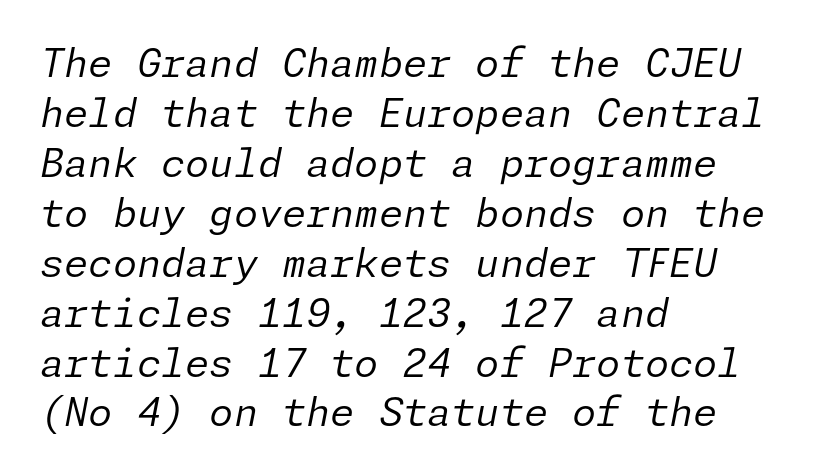
The image shows 39 px regular-weight type, italic (leaning right); set left-aligned, normal line spacing (1.28x), normal letter spacing, not underlined; low stroke contrast and a medium x-height.
